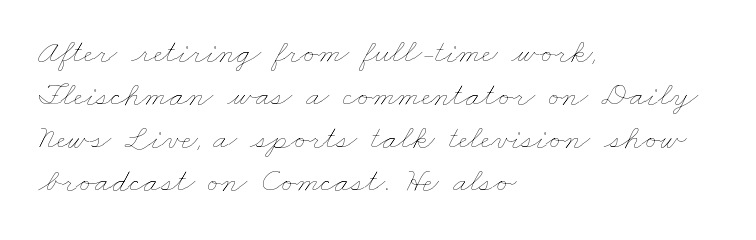
This is not heavy type; no bold has been used. Horizontal bands of white between lines are of average thickness. Is the letter spacing exaggerated? No — it looks like the ordinary default. A typesetter would call this proportional, since set widths differ per character. Rule under the text: the space is simply empty. Line beginnings align vertically; line endings do not.
